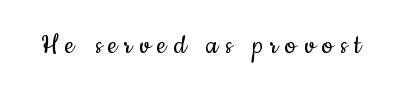
The characters display no serif detailing; their extremities are plain. Each stroke keeps to a modest, everyday thickness or less. A typesetter would call this proportional, since set widths differ per character. Tracking value appears strongly positive — letters spread wide. Decoration check: the copy has no underline.
